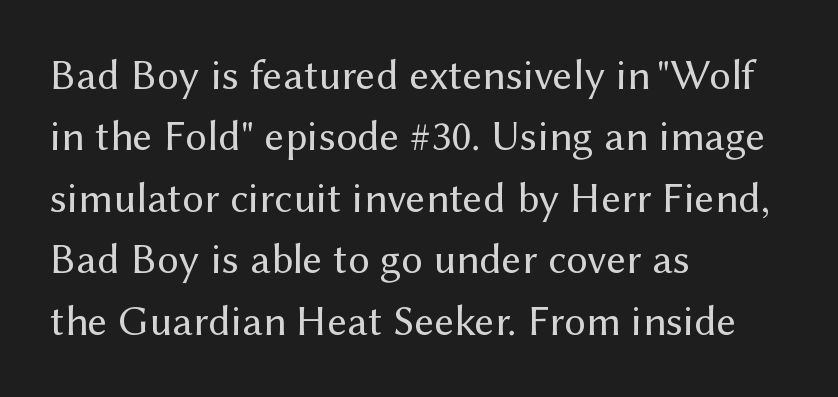
Rows of type keep a routine distance in the vertical direction. Glyph-to-glyph distance matches everyday printed text. What kind of face is this? One without serifs — a sans. Unlike italic type, these characters show no tilt at all.
